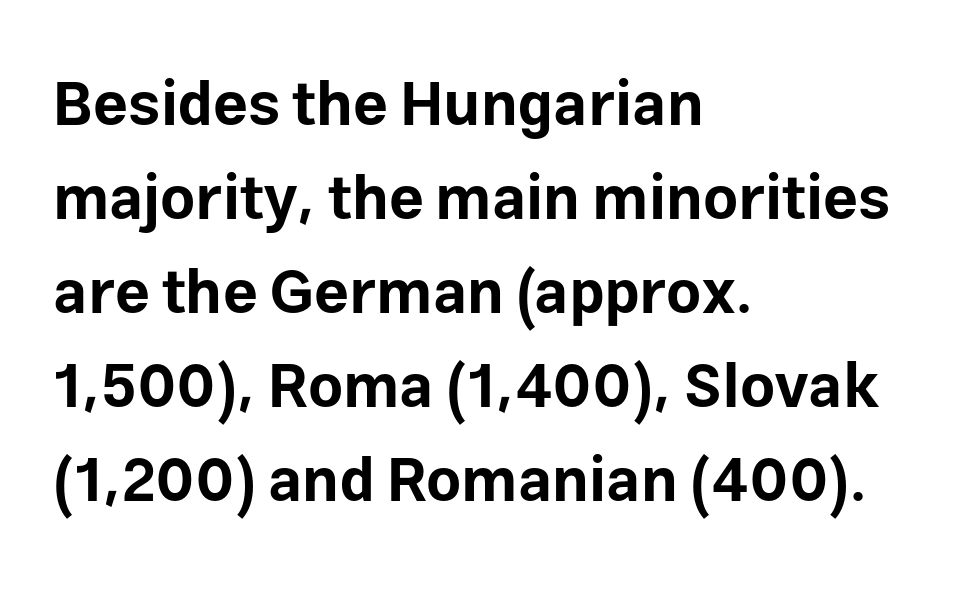
{"serif": "no", "italic": "no", "bold": "yes", "weight": "bold", "width": "normal", "stroke_contrast": "low", "x_height": "medium", "monospaced": "no", "underline": "no", "align": "left", "line_spacing": "normal", "line_spacing_ratio": 1.54, "letter_spacing": "normal", "letter_spacing_em": 0.0, "glyph_px": 61}
